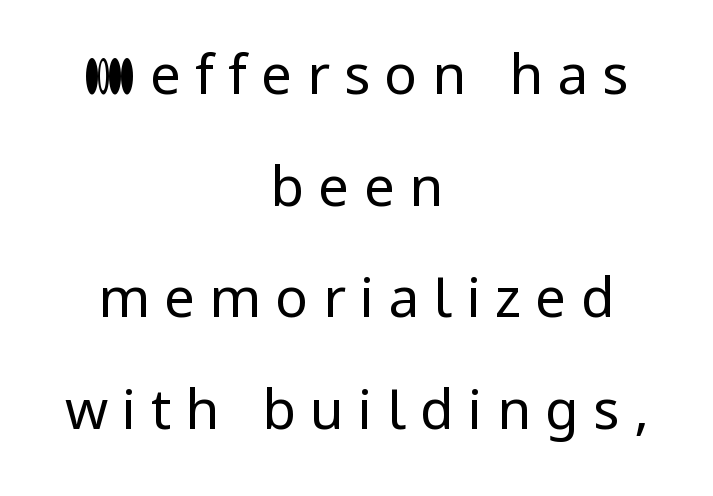
The face used here is a sans, in the tradition of grotesques and geometrics. The rendering positions every line midway between the sides. A typesetter would call this heavily tracked-out type. Descender tails drop into unmarked territory.
